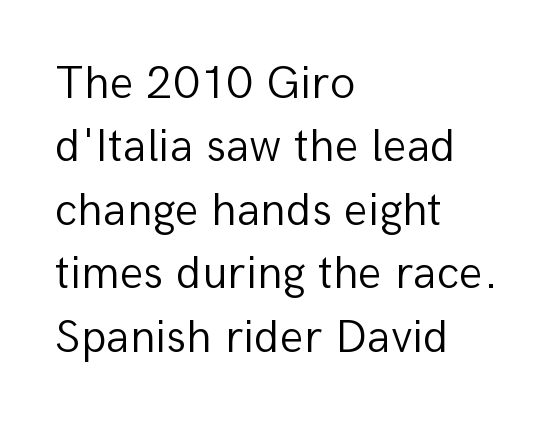
Is there much room between lines? A standard amount, neither cramped nor airy. Do the letters lean? They stand straight. This rendering leaves character spacing at its baseline value. Descenders hang freely into open space. The characters display no serif detailing; their extremities are plain.
